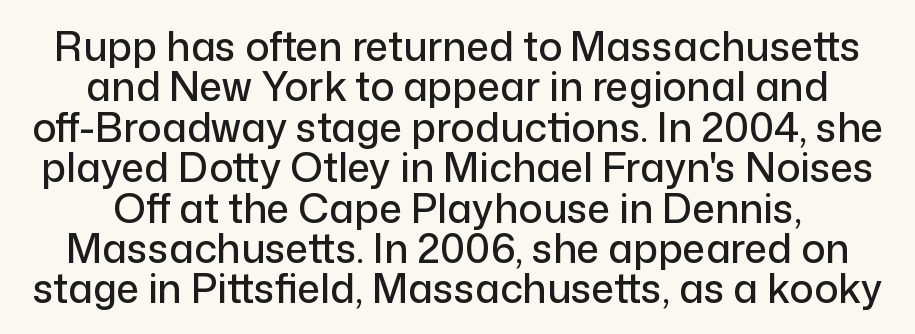
The image shows 40 px sans-serif type, upright; set centered, tight line spacing (1.01x), normal letter spacing, not underlined; low stroke contrast and a medium x-height.
